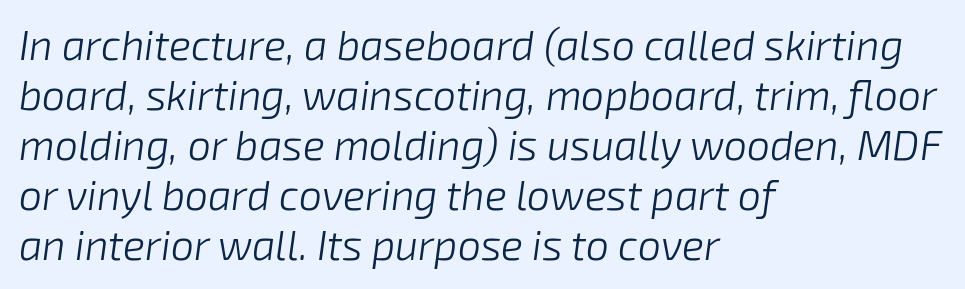
Glyph-to-glyph distance matches everyday printed text. The passage shown leans; its letterforms are oblique. The baseline area is clear. No extra ink here — the face is not bold. Looks like regular typesetting: each glyph gets only the width it needs. The rendering anchors every line to the left-hand side.
